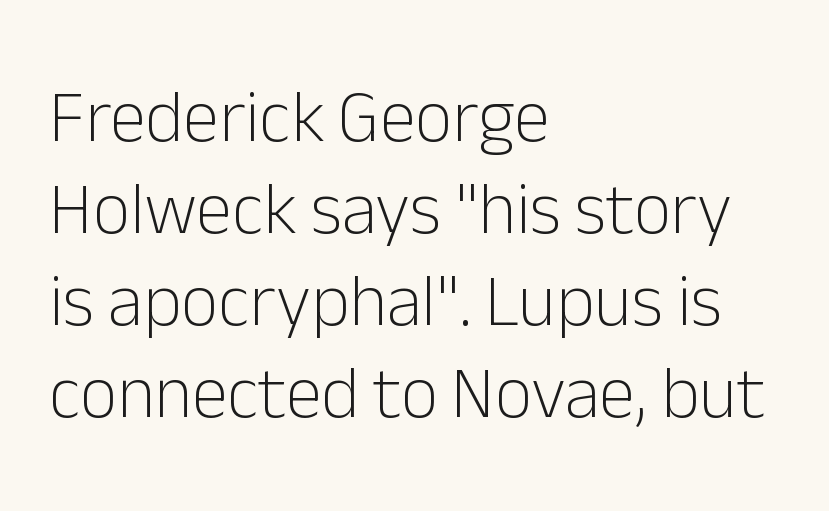
Bold? No — there's no thickening of the strokes. If you drew a line through each stem, it would be perfectly vertical. Serif or sans? Sans — the stroke terminals are bare. Descenders hang freely into open space. Compared with typical body copy, the letter spacing here is the same.
